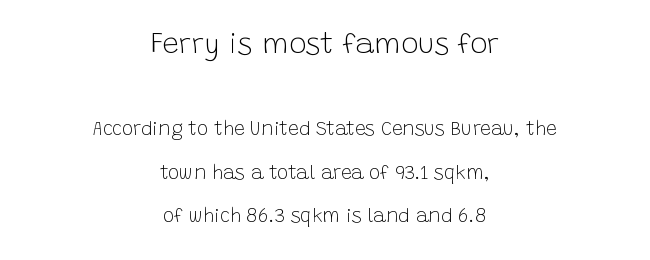
{"serif": "no", "italic": "no", "bold": "no", "weight": "light", "width": "normal", "stroke_contrast": "low", "x_height": "large", "monospaced": "no", "underline": "no", "align": "center", "line_spacing": "loose", "line_spacing_ratio": 2.3, "letter_spacing": "normal", "letter_spacing_em": 0.0, "larger_block": "first", "size_ratio": 1.53, "glyph_px": 29}
